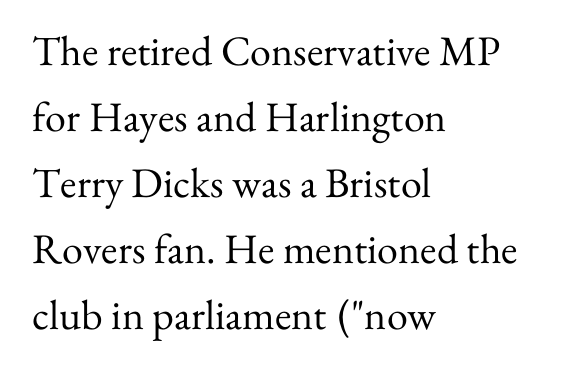
Tracking value appears to be zero — textbook default spacing. Quick note: not italic, upright. The paragraph shown leans on its left margin. Heaviness? Minimal to ordinary, like unemphasized prose. Just letters on the line, the space beneath them empty. The rendering uses a moderate line-height, typical for paragraphs.
